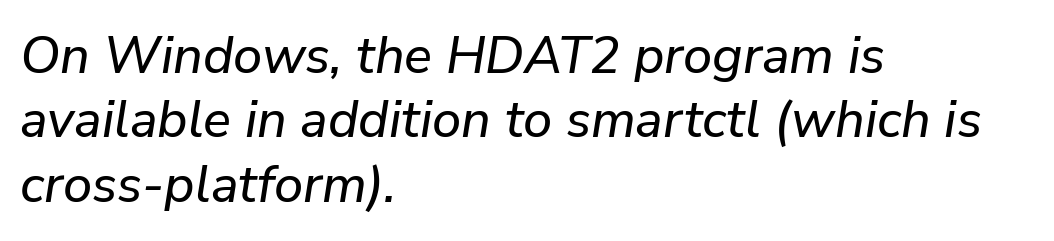
Q: Is the text italic (slanted)? A: Yes, it leans right by about 9 degrees.
Q: Is the text underlined? A: No.
Q: How is the paragraph aligned? A: Left-aligned.
Q: Is the spacing between letters normal or unusually wide? A: Normal.
Q: Width (condensed, normal, or wide)? A: Normal.
Q: Stroke contrast? A: Low.
Q: x-height? A: Medium.
Q: Monospaced? A: No.
